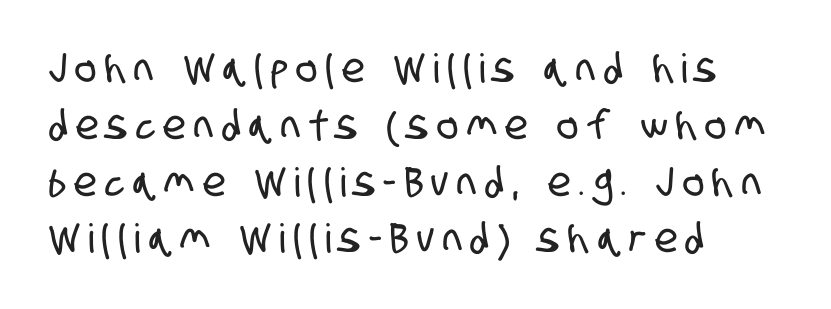
The text block is weighted toward the left margin, trailing off unevenly rightward. How would I describe the line gaps? Plain and ordinary. You could not count columns in this text — the font is proportionally spaced. The gaps between neighbouring characters are conspicuously large. Each letter's strokes conclude bluntly, with no projecting serifs.
